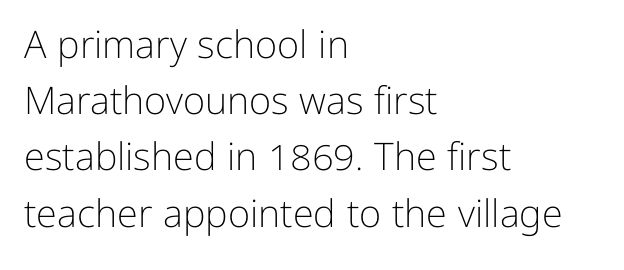
Bold? No — there's no thickening of the strokes. A typesetter would call this proportional, since set widths differ per character. Unmarked baselines from the first word to the last. Line spacing here is normal. Every character sits straight up, as roman type does. The rag falls on the right side of this text block.
